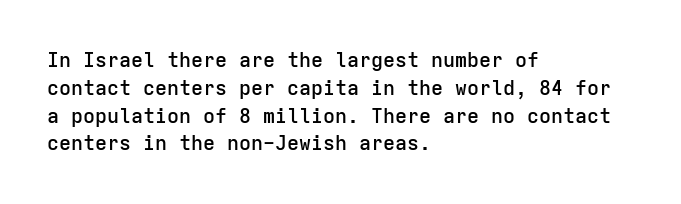
{"italic": "no", "bold": "semi", "underline": "no", "align": "left", "line_spacing": "normal", "line_spacing_ratio": 1.39, "letter_spacing": "normal", "letter_spacing_em": 0.0, "glyph_px": 20}
